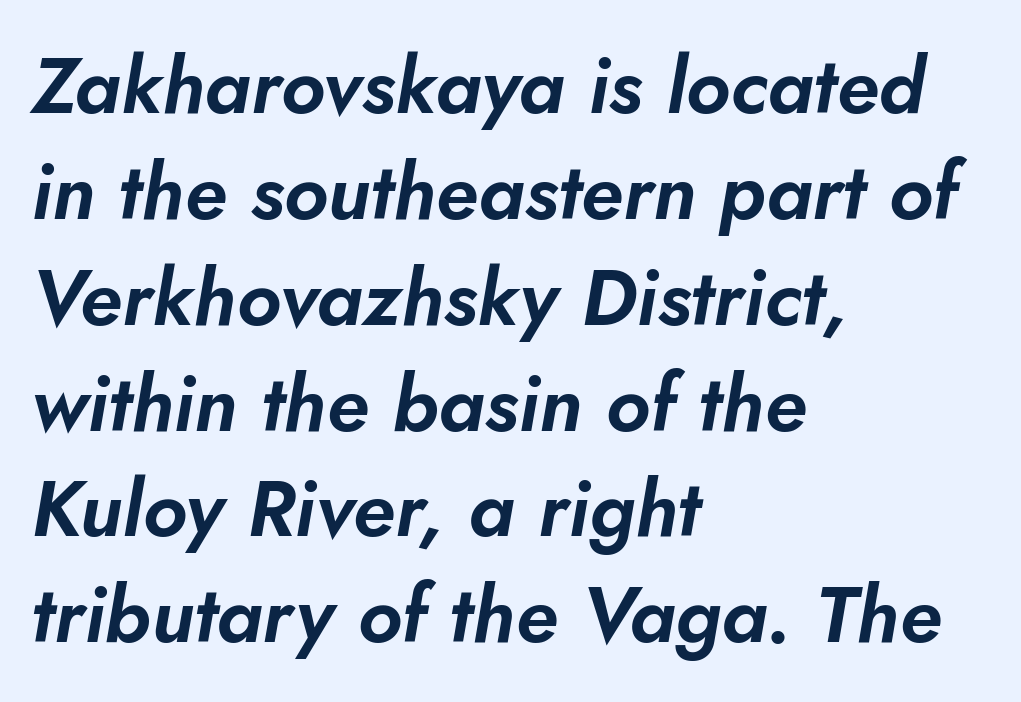
{"italic": "yes", "lean": "right", "slant_degrees": 10, "width": "normal", "stroke_contrast": "low", "x_height": "small", "monospaced": "no", "underline": "no", "align": "left", "line_spacing": "normal", "line_spacing_ratio": 1.34, "letter_spacing": "normal", "letter_spacing_em": 0.0, "glyph_px": 79}
